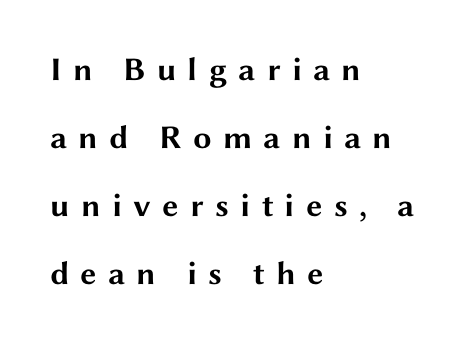
The image shows 33 px bold, wide sans-serif type, upright; set left-aligned, loose line spacing (2.06x), unusually wide letter spacing (+0.34 em), not underlined; medium stroke contrast and a medium x-height.
